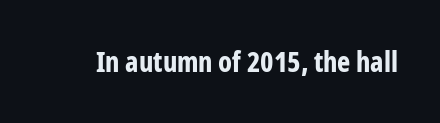
{"serif": "no", "italic": "no", "bold": "yes", "weight": "bold", "width": "condensed", "stroke_contrast": "low", "x_height": "medium", "monospaced": "no", "underline": "no", "letter_spacing": "normal", "letter_spacing_em": 0.0, "glyph_px": 28}
